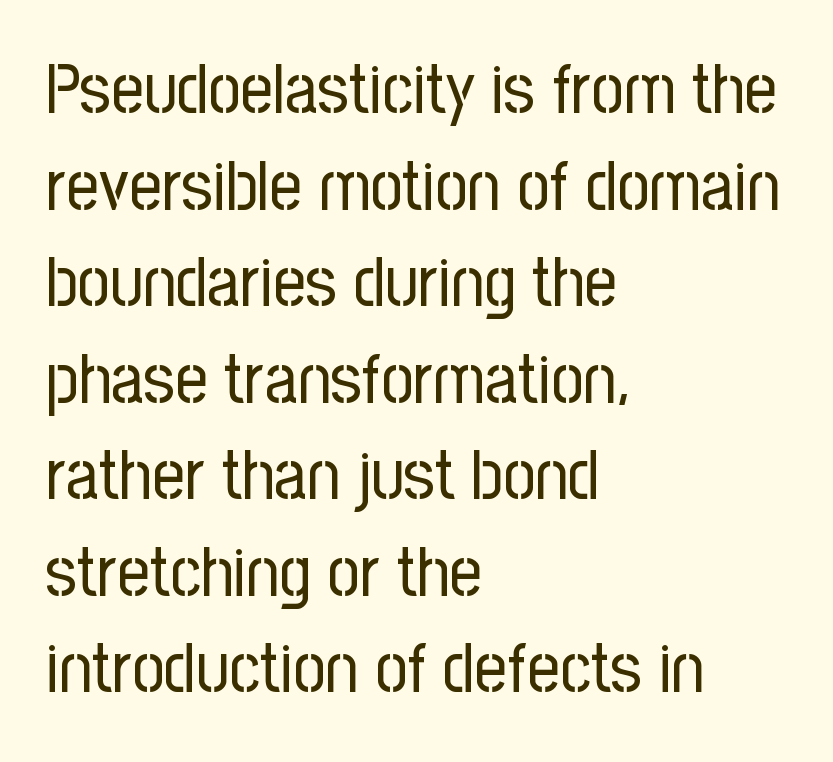
{"serif": "no", "italic": "no", "bold": "no", "weight": "regular", "width": "condensed", "stroke_contrast": "low", "x_height": "medium", "monospaced": "no", "underline": "no", "align": "left", "line_spacing": "normal", "line_spacing_ratio": 1.36, "letter_spacing": "normal", "letter_spacing_em": 0.0, "glyph_px": 71}
